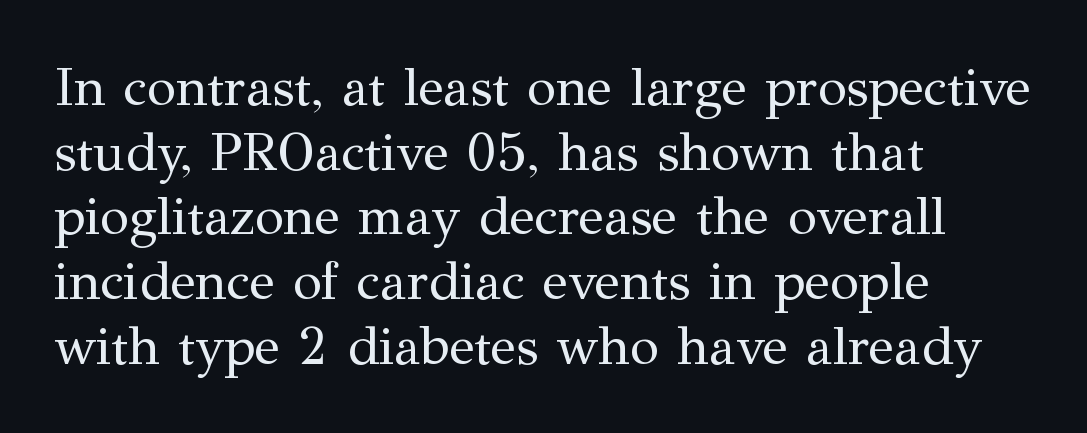
Q: Is the text bold? A: No.
Q: Is the text italic (slanted)? A: No, it is upright.
Q: Is the typeface a serif or a sans-serif typeface? A: Serif.
Q: Is the text underlined? A: No.
Q: How is the paragraph aligned? A: Left-aligned.
Q: Is the spacing between letters normal or unusually wide? A: Normal.
Q: Width (condensed, normal, or wide)? A: Normal.
Q: Stroke contrast? A: Medium.
Q: x-height? A: Medium.
Q: Monospaced? A: No.
